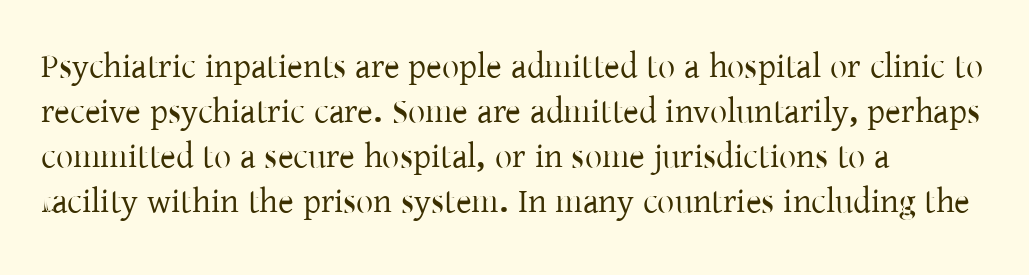
{"serif": "yes", "italic": "no", "width": "normal", "stroke_contrast": "low", "x_height": "medium", "monospaced": "no", "underline": "no", "align": "left", "line_spacing": "normal", "line_spacing_ratio": 1.32, "letter_spacing": "normal", "letter_spacing_em": 0.0, "glyph_px": 34}
